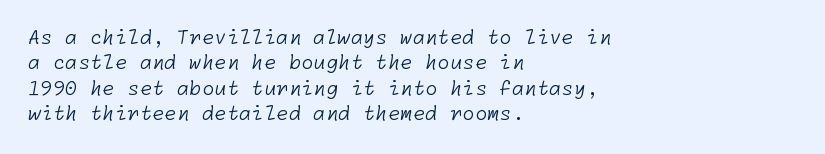
Between one letter and the next there's only the usual sliver of space. Weight: regular or lighter. One glance says typical: line gaps are just what's usual. The paragraph has a hard left edge and a soft right edge.
